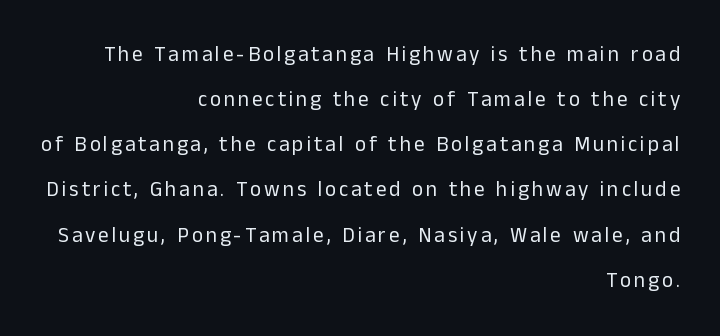
{"italic": "no", "bold": "no", "underline": "no", "align": "right", "line_spacing": "loose", "line_spacing_ratio": 2.15, "glyph_px": 21}
